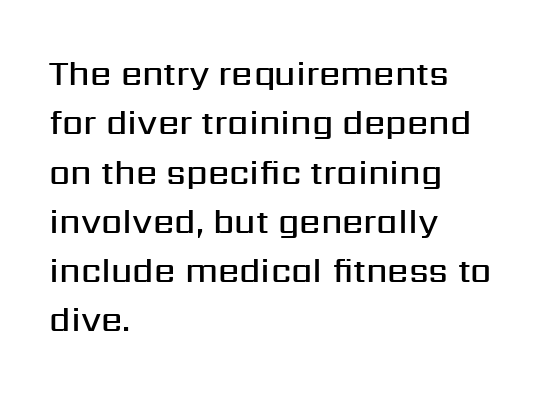
The image shows 34 px semibold sans-serif type, upright; set left-aligned, normal line spacing (1.45x), normal letter spacing, not underlined; medium stroke contrast and a medium x-height.
